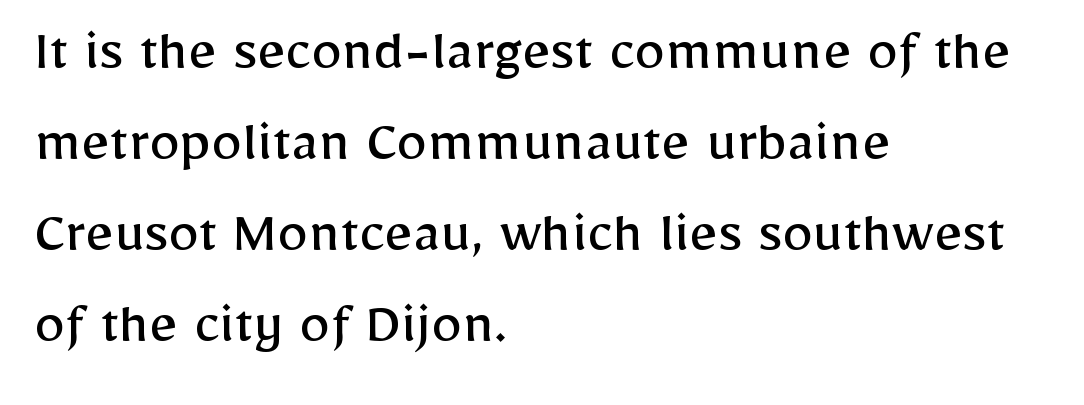
{"serif": "no", "italic": "no", "bold": "no", "weight": "regular", "width": "normal", "stroke_contrast": "low", "x_height": "medium", "monospaced": "no", "underline": "no", "align": "left", "line_spacing": "normal", "line_spacing_ratio": 1.47, "letter_spacing": "normal", "letter_spacing_em": 0.0, "glyph_px": 62}
